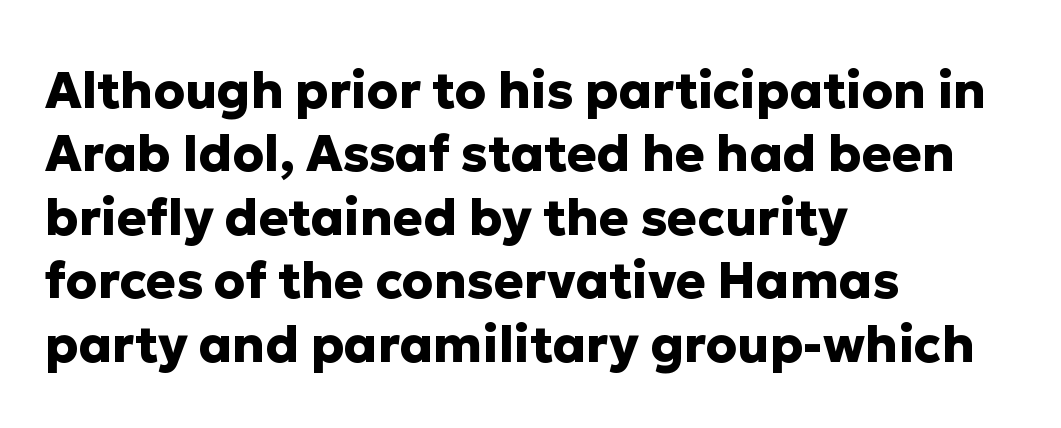
The paragraph shown leans on its left margin. The text was rendered using a sans face with plain stroke endings. The zone under the glyphs is completely vacant. The passage shown stacks its lines at a standard gap. Spacing between characters is what you'd get straight out of the box. This is heavy type, rendered in bold.
